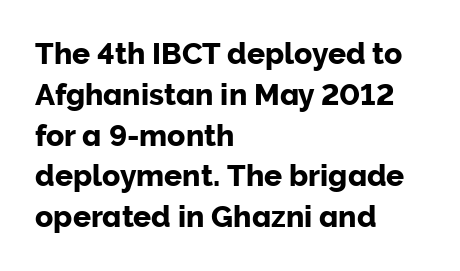
Q: Is the text italic (slanted)? A: No, it is upright.
Q: Is the typeface a serif or a sans-serif typeface? A: Sans-serif.
Q: Is the text underlined? A: No.
Q: How is the paragraph aligned? A: Left-aligned.
Q: Is the spacing between letters normal or unusually wide? A: Normal.
Q: Is the spacing between lines tight, normal or loose? A: Normal.
Q: Width (condensed, normal, or wide)? A: Normal.
Q: Stroke contrast? A: Low.
Q: x-height? A: Medium.
Q: Monospaced? A: No.
